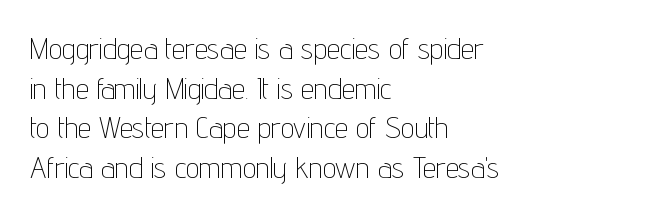
Q: Is the text bold? A: No.
Q: Is the text italic (slanted)? A: No, it is upright.
Q: Is the typeface a serif or a sans-serif typeface? A: Sans-serif.
Q: Is the text underlined? A: No.
Q: How is the paragraph aligned? A: Left-aligned.
Q: Is the spacing between letters normal or unusually wide? A: Normal.
Q: Is the spacing between lines tight, normal or loose? A: Normal.
Q: Width (condensed, normal, or wide)? A: Condensed.
Q: Stroke contrast? A: Low.
Q: x-height? A: Medium.
Q: Monospaced? A: No.
